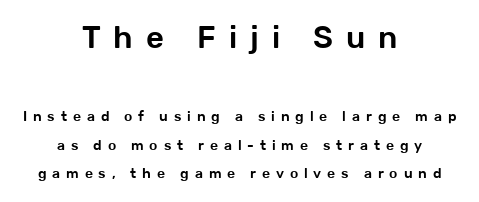
The image shows 31 px sans-serif type, upright; set centered, loose line spacing (2.04x), unusually wide letter spacing (+0.42 em), not underlined; the first (top) block is 2.21x larger; low stroke contrast and a medium x-height.
